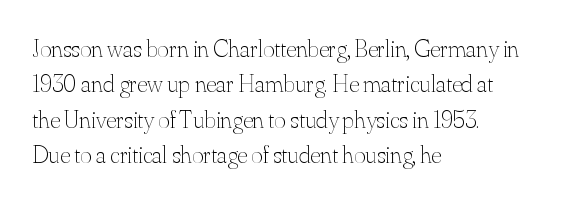
Q: Is the text bold? A: No.
Q: Is the text italic (slanted)? A: No, it is upright.
Q: Is the text underlined? A: No.
Q: How is the paragraph aligned? A: Left-aligned.
Q: Is the spacing between letters normal or unusually wide? A: Normal.
Q: Is the spacing between lines tight, normal or loose? A: Normal.
